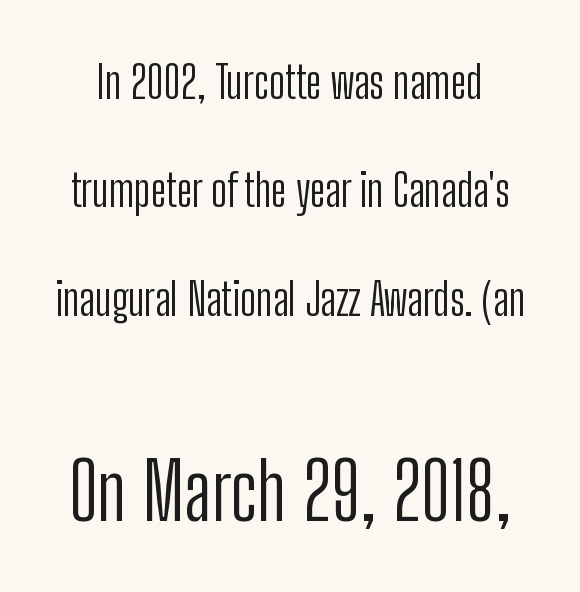
Q: Is the text bold? A: No.
Q: Is the text italic (slanted)? A: No, it is upright.
Q: Is the typeface a serif or a sans-serif typeface? A: Sans-serif.
Q: Is the text underlined? A: No.
Q: Is the spacing between letters normal or unusually wide? A: Normal.
Q: Is the spacing between lines tight, normal or loose? A: Loose.
Q: Which block of text is set in a larger size, the first (top) or the second (bottom)? A: The second (bottom) one.
Q: Width (condensed, normal, or wide)? A: Condensed.
Q: Stroke contrast? A: Low.
Q: x-height? A: Medium.
Q: Monospaced? A: No.
